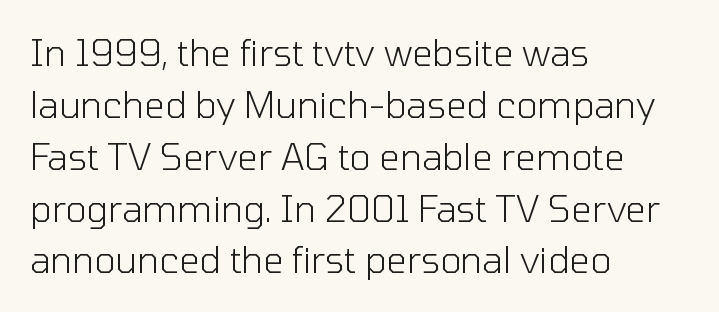
The image shows 36 px light sans-serif type, upright; set left-aligned, normal line spacing (1.44x), normal letter spacing, not underlined; low stroke contrast and a medium x-height.
